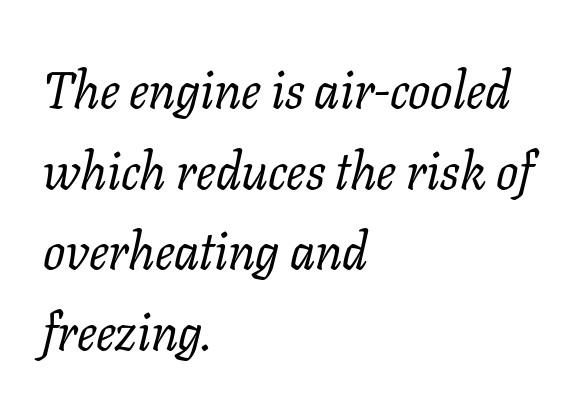
{"serif": "yes", "italic": "yes", "lean": "right", "slant_degrees": 11, "bold": "no", "weight": "regular", "width": "normal", "stroke_contrast": "low", "x_height": "medium", "monospaced": "no", "underline": "no", "align": "left", "line_spacing": "normal", "line_spacing_ratio": 1.55, "letter_spacing": "normal", "letter_spacing_em": 0.0, "glyph_px": 52}
